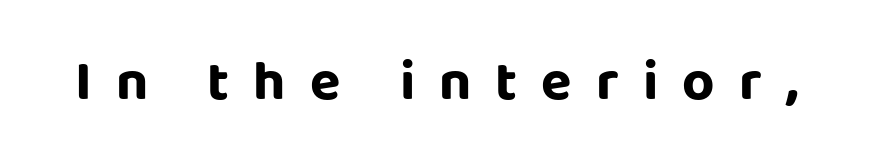
Q: Is the text bold? A: Yes.
Q: Is the text italic (slanted)? A: No, it is upright.
Q: Is the typeface a serif or a sans-serif typeface? A: Sans-serif.
Q: Is the text underlined? A: No.
Q: Is the spacing between letters normal or unusually wide? A: Unusually wide.
Q: Width (condensed, normal, or wide)? A: Normal.
Q: Stroke contrast? A: Low.
Q: x-height? A: Large.
Q: Monospaced? A: No.
